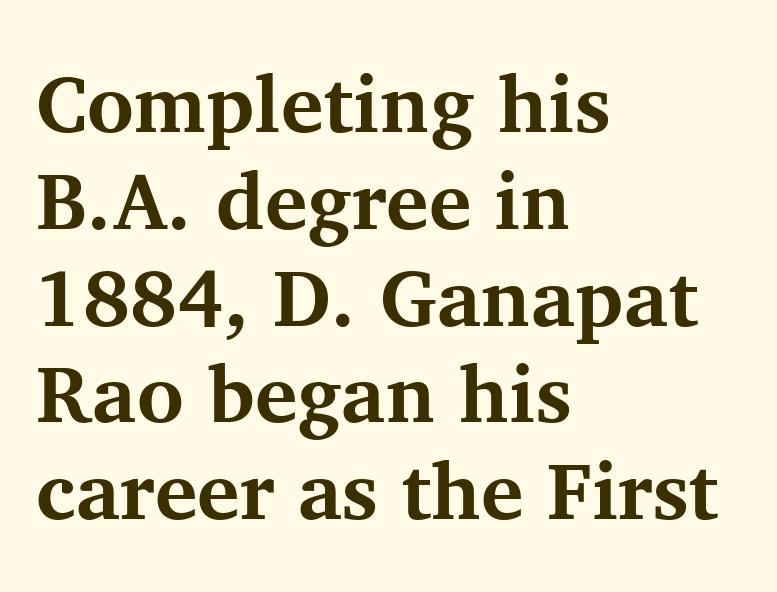
The rendering uses natural spacing where letterforms have individual widths. Students, this is bold: see how much ink each stroke carries. Caption: multi-line text, flush left, ragged right. Between one letter and the next there's only the usual sliver of space. In terms of letterform style, serifs are clearly present. The foot of each line stays bare and open.
